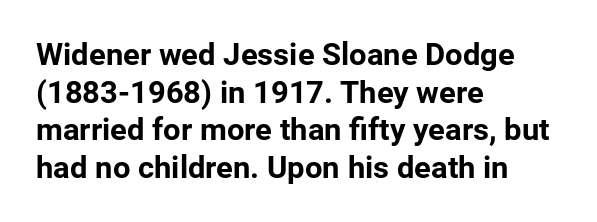
The image shows 31 px bold sans-serif type, upright; set left-aligned, line spacing 1.21x, normal letter spacing, not underlined; low stroke contrast and a medium x-height.
